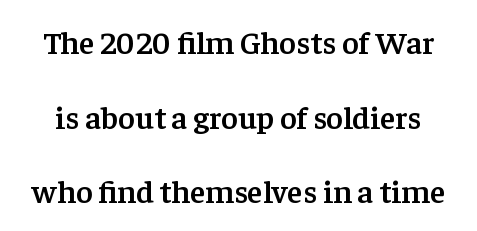
The image shows 32 px semibold serif type, upright; set loose line spacing (2.33x), normal letter spacing, not underlined; low stroke contrast and a medium x-height.
